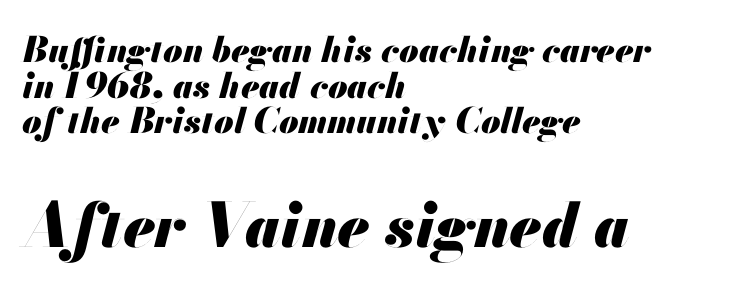
The specimen omits any rule beneath the text block's lines. In terms of leading, this rendering errs on the cramped side. The letters advance in unequal steps, a hallmark of proportional type. The letters sit at their default tracking, neither squeezed nor spread. The text carries the slant typical of an italic or oblique font. Stroke thickness is high; the sample reads as a true bold.
